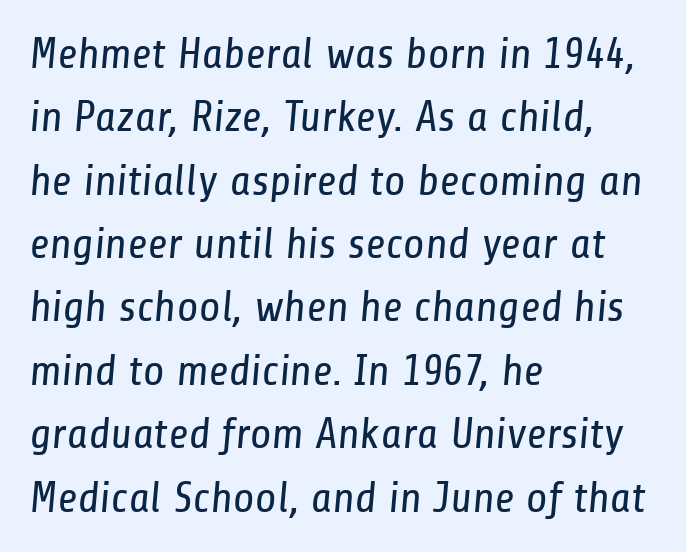
{"serif": "no", "bold": "no", "weight": "regular", "width": "condensed", "stroke_contrast": "low", "x_height": "medium", "monospaced": "no", "underline": "no", "align": "left", "line_spacing": "normal", "line_spacing_ratio": 1.44, "letter_spacing": "normal", "letter_spacing_em": 0.0, "glyph_px": 44}
